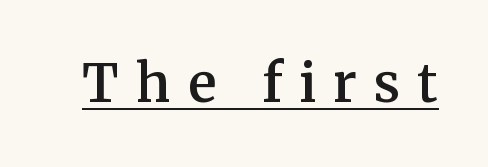
Ordinary non-slanted type is in use. The passage shown is semibold, sitting just below true bold. The face used here is seriffed, in the tradition of book romans. This sample has the flowing, uneven cadence of proportional lettering.
